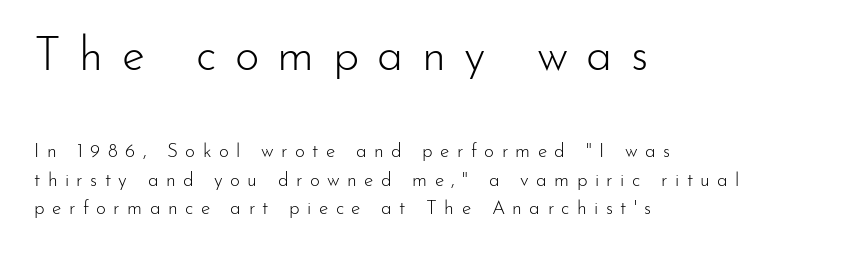
{"serif": "no", "italic": "no", "bold": "no", "weight": "light", "width": "normal", "stroke_contrast": "low", "x_height": "small", "monospaced": "no", "underline": "no", "align": "left", "line_spacing": "normal", "line_spacing_ratio": 1.5, "letter_spacing": "wide", "letter_spacing_em": 0.39, "larger_block": "first", "size_ratio": 2.47, "glyph_px": 47}
